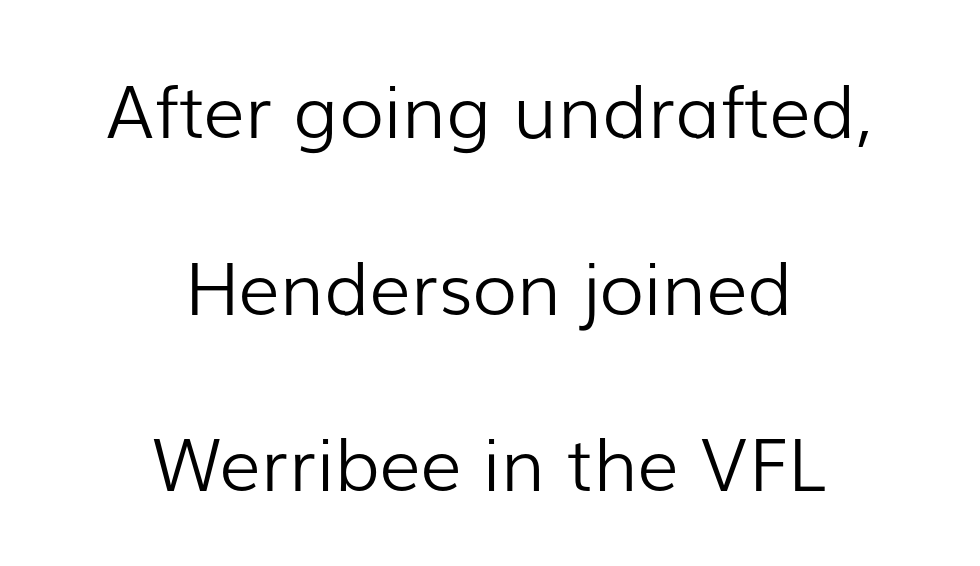
The image shows 73 px light sans-serif type, upright; set centered, loose line spacing (2.42x), normal letter spacing, not underlined; low stroke contrast and a medium x-height.
